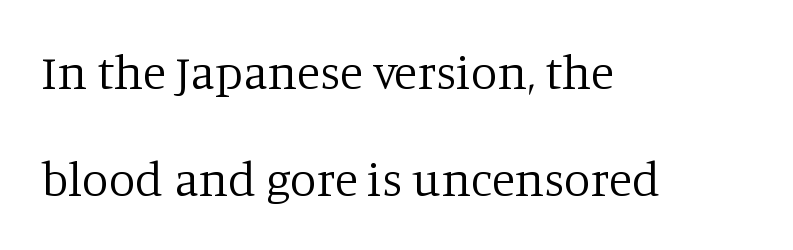
{"serif": "yes", "italic": "no", "bold": "no", "weight": "regular", "width": "normal", "stroke_contrast": "low", "x_height": "large", "monospaced": "no", "underline": "no", "align": "left", "line_spacing": "loose", "line_spacing_ratio": 2.23, "letter_spacing": "normal", "letter_spacing_em": 0.0, "glyph_px": 48}
